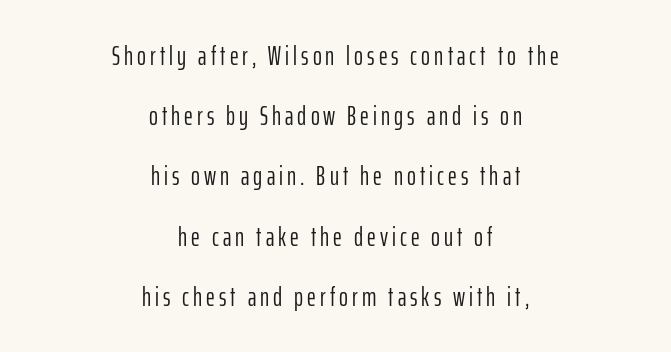
{"italic": "no", "bold": "no", "underline": "no", "align": "center", "line_spacing": "loose", "line_spacing_ratio": 2.23, "glyph_px": 27}
